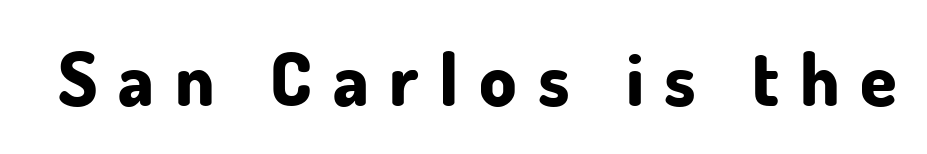
The image shows 74 px bold sans-serif type, upright; set unusually wide letter spacing (+0.28 em), not underlined; low stroke contrast and a small x-height.
